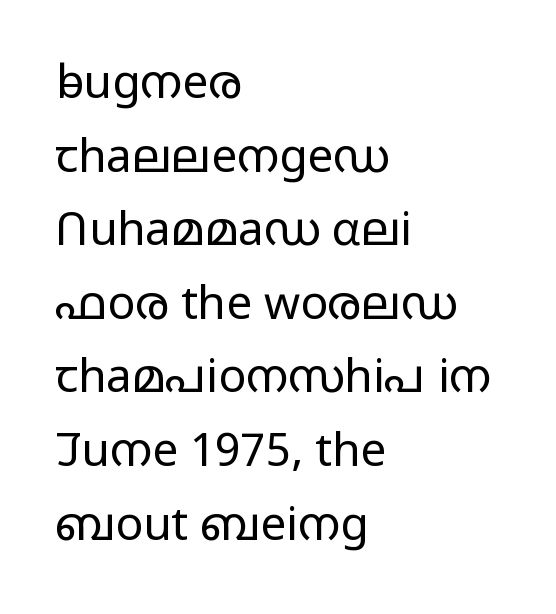
The image shows 46 px light, wide sans-serif type, upright; set left-aligned, normal line spacing (1.6x), normal letter spacing, not underlined; low stroke contrast and a medium x-height.
